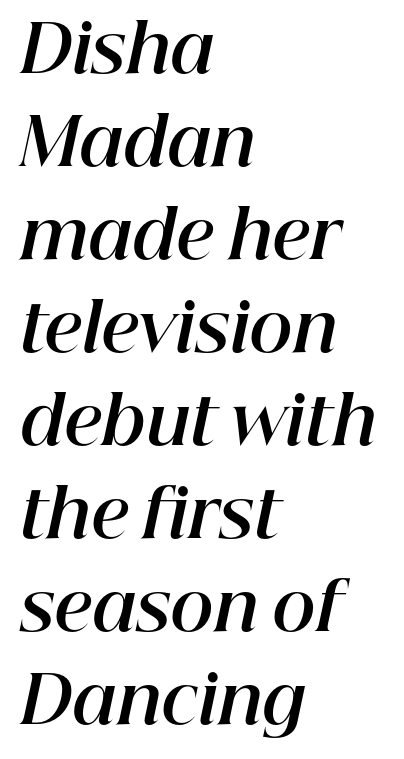
The image shows 66 px bold type, italic (leaning right); set left-aligned, normal line spacing (1.41x), normal letter spacing, not underlined; high stroke contrast and a medium x-height.
